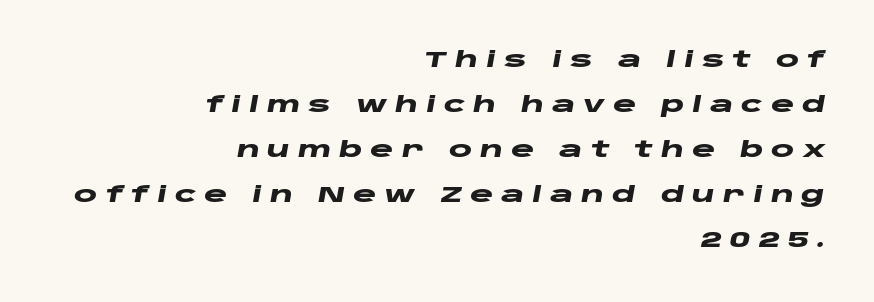
The image shows 22 px bold type, italic (leaning right); set right-aligned, loose line spacing (2.04x), unusually wide letter spacing (+0.36 em), not underlined.
